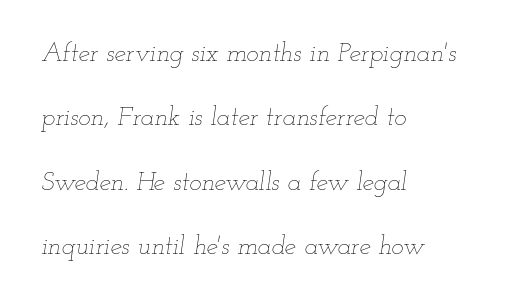
{"italic": "yes", "lean": "right", "slant_degrees": 12, "bold": "no", "underline": "no", "align": "left", "line_spacing": "loose", "line_spacing_ratio": 2.48, "letter_spacing": "normal", "letter_spacing_em": 0.0, "glyph_px": 26}
